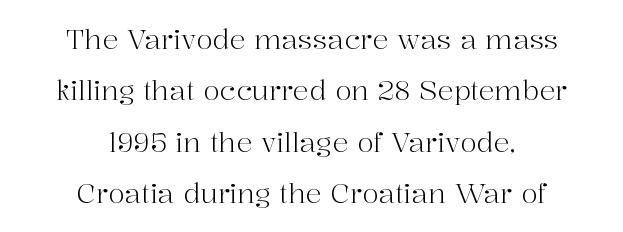
Q: Is the text bold? A: No.
Q: Is the text italic (slanted)? A: No, it is upright.
Q: Is the text underlined? A: No.
Q: How is the paragraph aligned? A: Centered.
Q: Is the spacing between letters normal or unusually wide? A: Normal.
Q: Is the spacing between lines tight, normal or loose? A: Loose.
